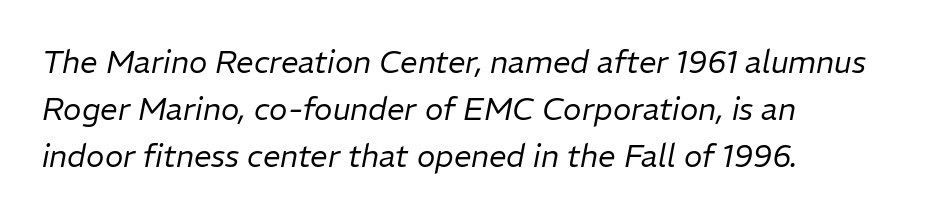
{"italic": "yes", "lean": "right", "slant_degrees": 11, "bold": "no", "weight": "regular", "width": "normal", "stroke_contrast": "low", "x_height": "medium", "monospaced": "no", "underline": "no", "align": "left", "line_spacing": "normal", "line_spacing_ratio": 1.51, "letter_spacing": "normal", "letter_spacing_em": 0.0, "glyph_px": 31}
